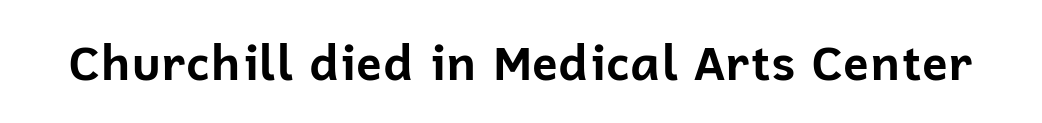
{"serif": "no", "italic": "no", "bold": "yes", "weight": "bold", "width": "normal", "stroke_contrast": "low", "x_height": "medium", "monospaced": "no", "underline": "no", "letter_spacing": "normal", "letter_spacing_em": 0.0, "glyph_px": 48}
